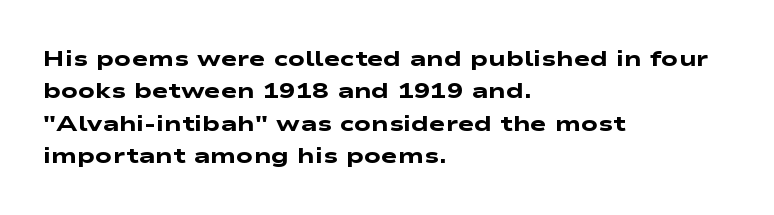
The image shows 22 px bold type; set left-aligned, normal line spacing (1.47x), normal letter spacing, not underlined.
